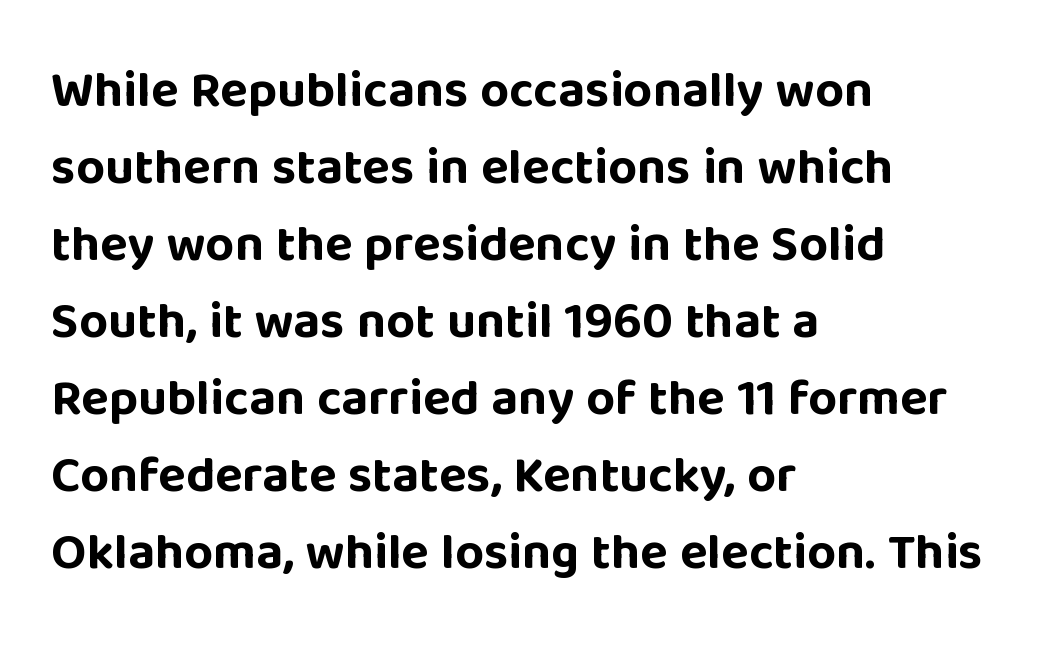
{"serif": "no", "italic": "no", "bold": "yes", "weight": "bold", "width": "normal", "stroke_contrast": "low", "x_height": "large", "monospaced": "no", "underline": "no", "align": "left", "line_spacing": "normal", "line_spacing_ratio": 1.51, "letter_spacing": "normal", "letter_spacing_em": 0.0, "glyph_px": 51}
